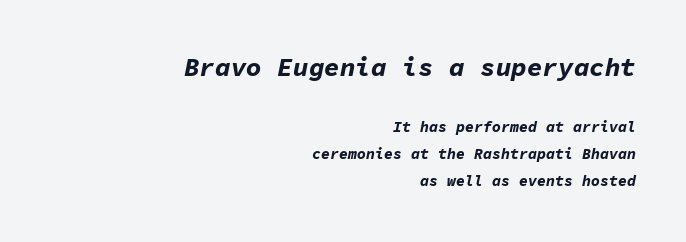
{"italic": "yes", "lean": "right", "slant_degrees": 11, "bold": "yes", "underline": "no", "align": "right", "line_spacing_ratio": 1.79, "letter_spacing": "normal", "letter_spacing_em": 0.0, "larger_block": "first", "size_ratio": 1.73, "glyph_px": 26}
